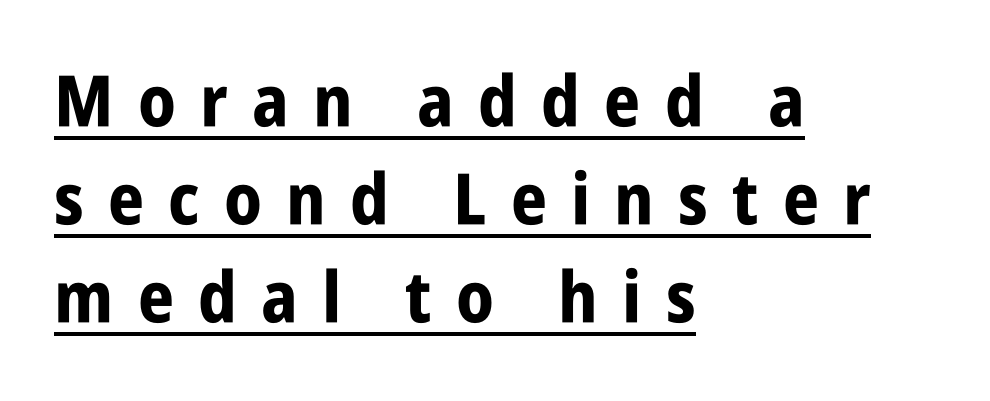
Q: Is the text bold? A: Yes.
Q: Is the text italic (slanted)? A: No, it is upright.
Q: Is the typeface a serif or a sans-serif typeface? A: Sans-serif.
Q: Is the text underlined? A: Yes.
Q: How is the paragraph aligned? A: Left-aligned.
Q: Is the spacing between letters normal or unusually wide? A: Unusually wide.
Q: Is the spacing between lines tight, normal or loose? A: Normal.
Q: Width (condensed, normal, or wide)? A: Condensed.
Q: Stroke contrast? A: Low.
Q: x-height? A: Large.
Q: Monospaced? A: No.
